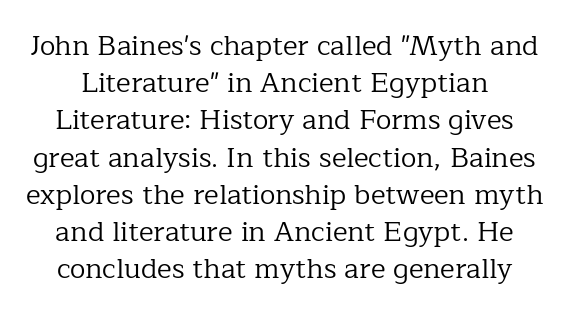
Q: Is the text bold? A: No.
Q: Is the text italic (slanted)? A: No, it is upright.
Q: Is the typeface a serif or a sans-serif typeface? A: Serif.
Q: Is the text underlined? A: No.
Q: Is the spacing between letters normal or unusually wide? A: Normal.
Q: Is the spacing between lines tight, normal or loose? A: Normal.
Q: Width (condensed, normal, or wide)? A: Normal.
Q: Stroke contrast? A: Low.
Q: x-height? A: Medium.
Q: Monospaced? A: No.
